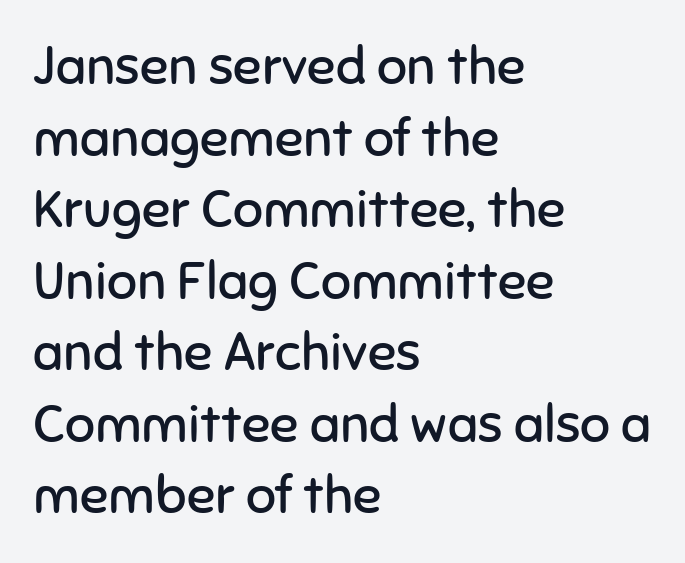
The image shows 53 px regular-weight sans-serif type, upright; set left-aligned, normal line spacing (1.35x), normal letter spacing, not underlined; low stroke contrast and a medium x-height.
